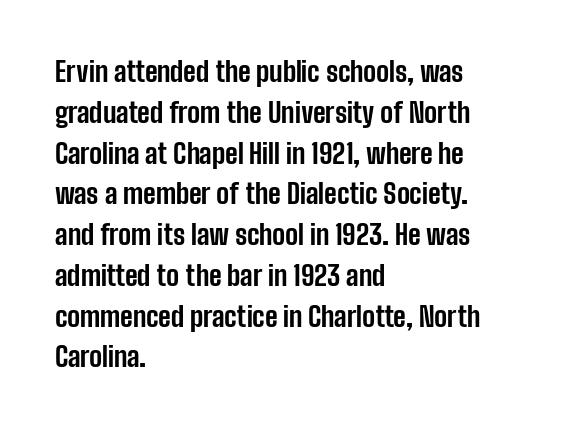
This is the regular roman posture of the typeface. Regarding leading, the lines here are spaced in the standard way. Heft: maximum for text — a bold. The specimen omits any rule beneath the text block's lines.
